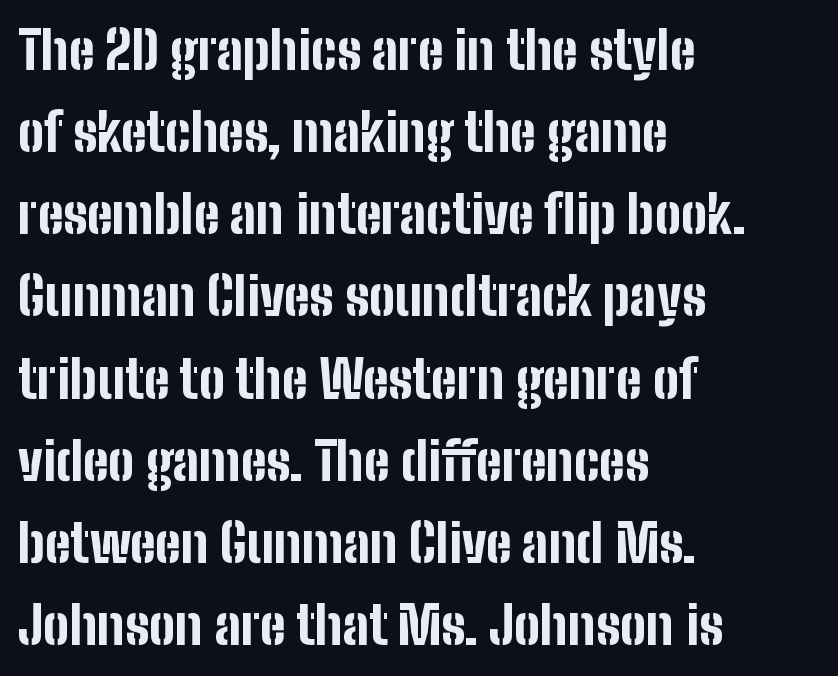
Bold? Absolutely — the strokes are thick and heavy. The string is rendered with underlining switched off. No extra tracking has been applied to these lines. Does the lettering tilt? It doesn't — this is upright. Proportional: the letters do not fall into vertical columns. The lines in this sample share a left origin and differ only in where they stop.
